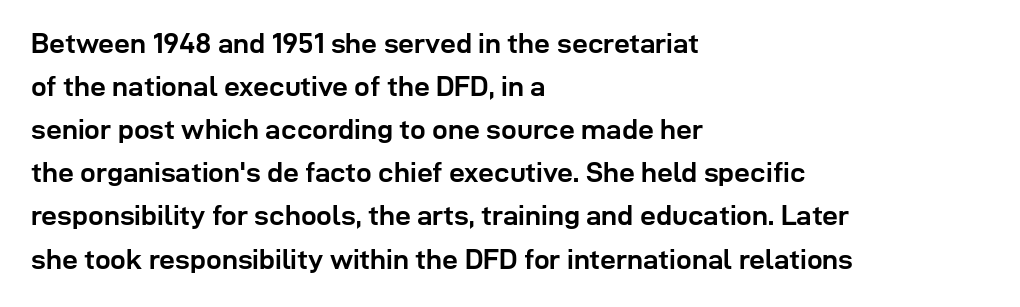
{"serif": "no", "italic": "no", "bold": "yes", "weight": "semibold", "width": "normal", "stroke_contrast": "low", "x_height": "medium", "monospaced": "no", "underline": "no", "align": "left", "line_spacing": "normal", "line_spacing_ratio": 1.54, "letter_spacing": "normal", "letter_spacing_em": 0.0, "glyph_px": 28}
